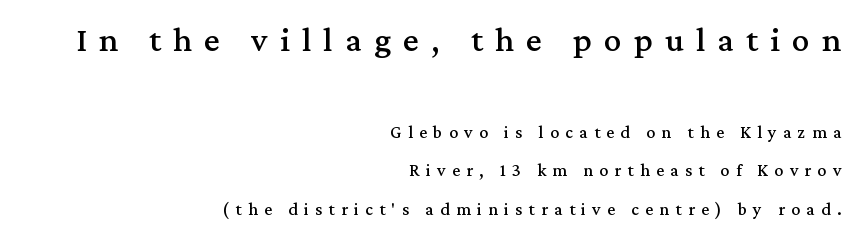
Stroke terminals: seriffed. In terms of leading, this rendering errs on the spacious side. Has an underline been added? It has not. No italicization has been applied; the sample stays upright. This sample has the flowing, uneven cadence of proportional lettering.
